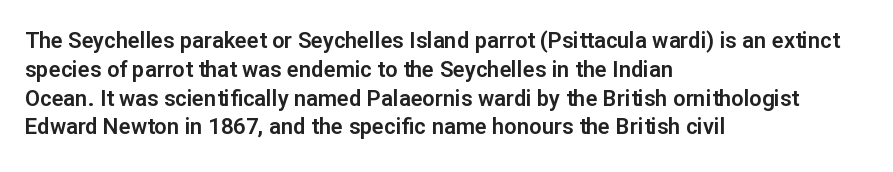
{"italic": "no", "underline": "no", "align": "left", "line_spacing": "normal", "line_spacing_ratio": 1.31, "letter_spacing": "normal", "letter_spacing_em": 0.0, "glyph_px": 22}
